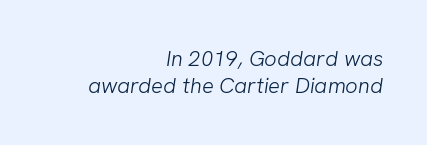
The letters sit at their default tracking, neither squeezed nor spread. Each row of text sits above clean, open space. Horizontal alignment here is rightward, an uncommon choice for prose. Weight: in the light-to-regular range.
